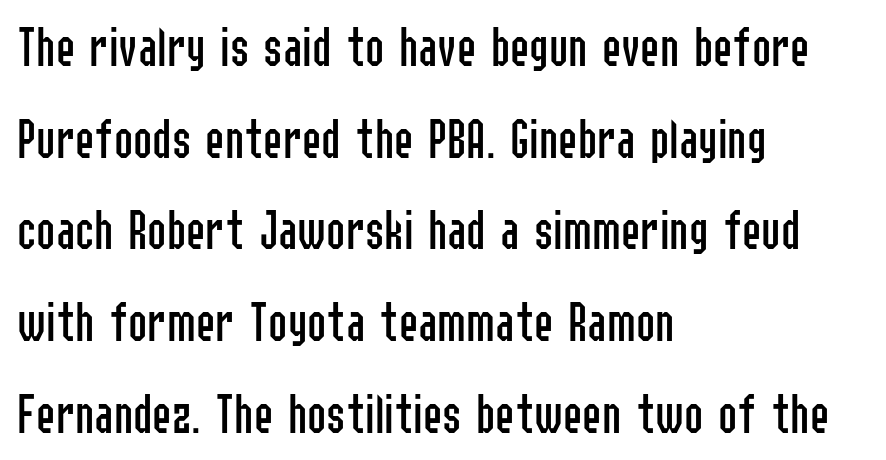
The face used here is proportionally spaced, like ordinary book or web type. Letter spacing: default. The rag falls on the right side of this text block. Every character sits straight up, as roman type does. The block of text has a typical density, with ordinary space between rows. Bare-footed words on every line.
